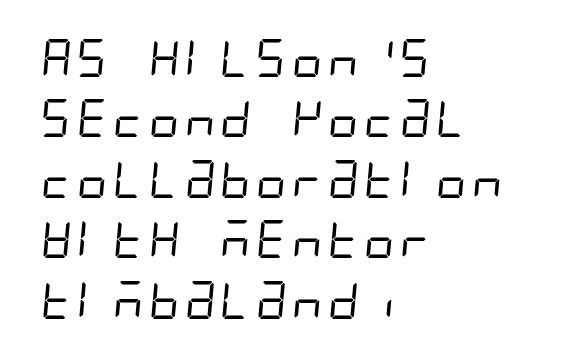
Q: Is the text bold? A: No.
Q: Is the typeface a serif or a sans-serif typeface? A: Sans-serif.
Q: Is the text underlined? A: No.
Q: How is the paragraph aligned? A: Left-aligned.
Q: Is the spacing between letters normal or unusually wide? A: Normal.
Q: Is the spacing between lines tight, normal or loose? A: Normal.
Q: Width (condensed, normal, or wide)? A: Condensed.
Q: Stroke contrast? A: Low.
Q: x-height? A: Large.
